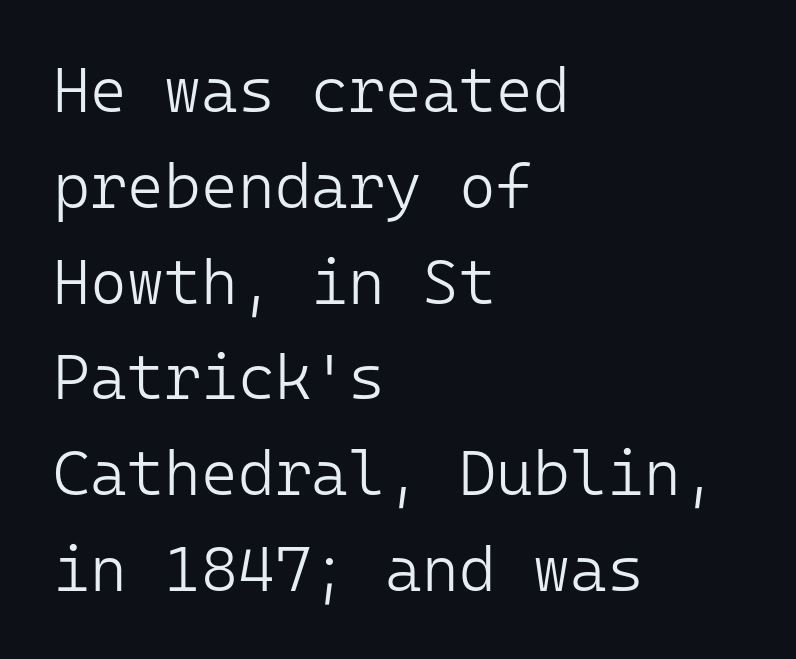
{"serif": "no", "italic": "no", "bold": "no", "weight": "light", "width": "normal", "stroke_contrast": "low", "x_height": "medium", "monospaced": "yes", "underline": "no", "align": "left", "line_spacing": "normal", "line_spacing_ratio": 1.52, "letter_spacing": "normal", "letter_spacing_em": 0.0, "glyph_px": 63}
